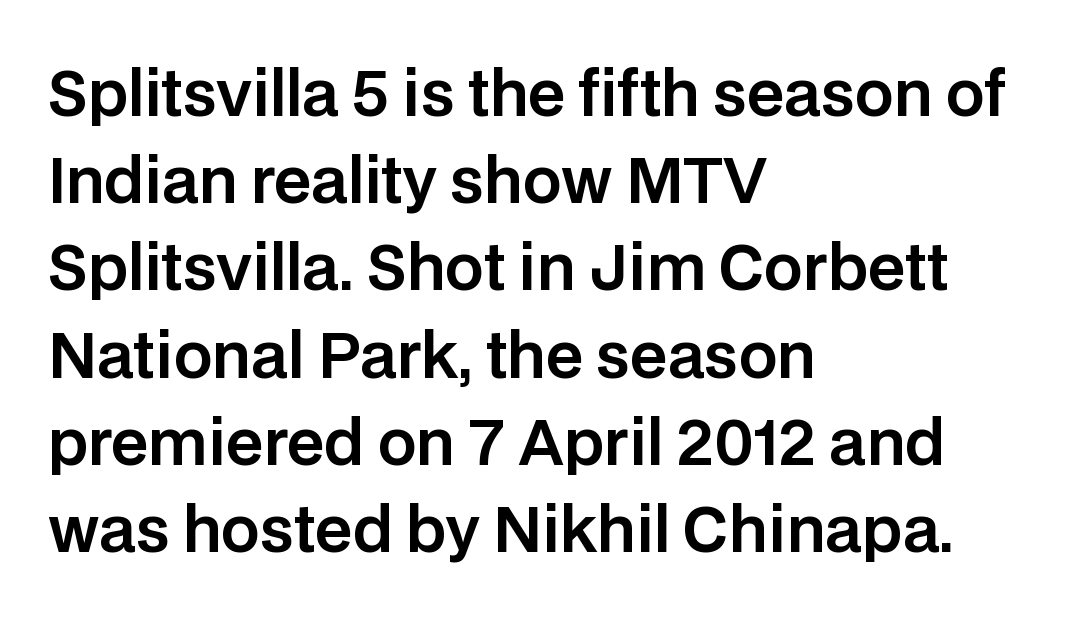
Varying glyph widths throughout — classic text-font behaviour. These lines are set flush left with a ragged right edge. Lines of text with bare space underneath. Quick note: not italic, upright.
